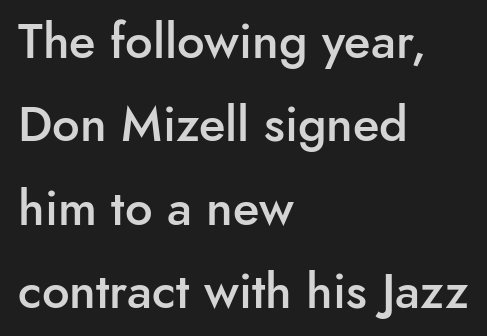
{"serif": "no", "italic": "no", "bold": "semi", "weight": "semibold", "width": "normal", "stroke_contrast": "low", "x_height": "small", "monospaced": "no", "underline": "no", "align": "left", "line_spacing": "normal", "line_spacing_ratio": 1.7, "letter_spacing": "normal", "letter_spacing_em": 0.0, "glyph_px": 49}
